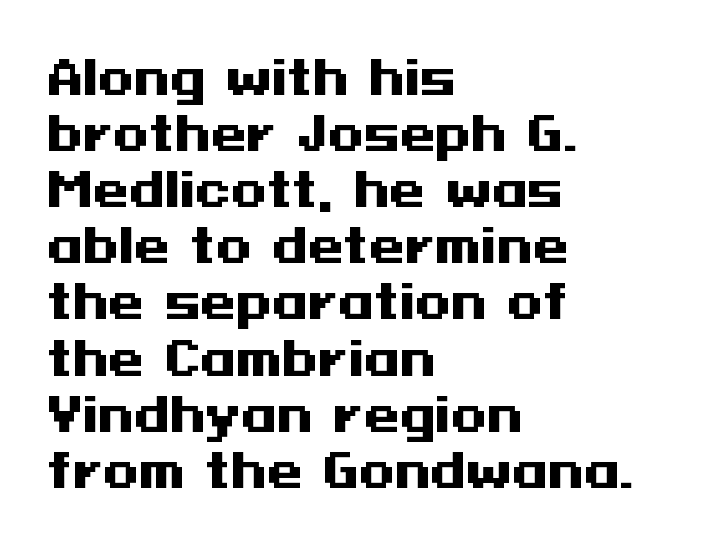
Q: Is the text bold? A: Yes.
Q: Is the text italic (slanted)? A: No, it is upright.
Q: Is the typeface a serif or a sans-serif typeface? A: Sans-serif.
Q: Is the text underlined? A: No.
Q: How is the paragraph aligned? A: Left-aligned.
Q: Is the spacing between letters normal or unusually wide? A: Normal.
Q: Width (condensed, normal, or wide)? A: Wide.
Q: Stroke contrast? A: Medium.
Q: x-height? A: Medium.
